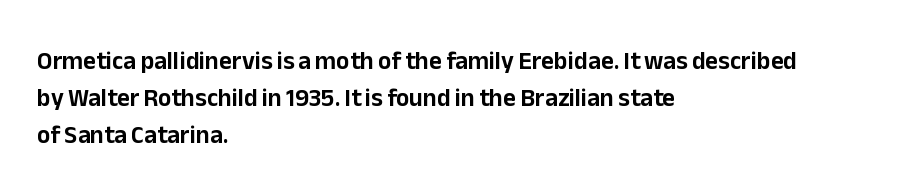
The image shows 25 px text type, upright; set left-aligned, normal line spacing (1.48x), normal letter spacing, not underlined.
